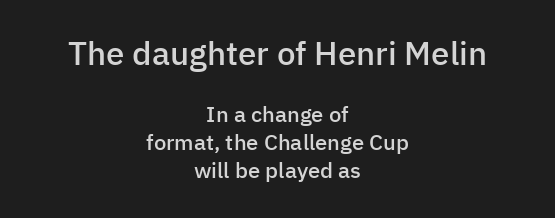
Q: Is the text bold? A: Semi-bold.
Q: Is the text italic (slanted)? A: No, it is upright.
Q: Is the typeface a serif or a sans-serif typeface? A: Sans-serif.
Q: Is the text underlined? A: No.
Q: How is the paragraph aligned? A: Centered.
Q: Is the spacing between letters normal or unusually wide? A: Normal.
Q: Is the spacing between lines tight, normal or loose? A: Normal.
Q: Which block of text is set in a larger size, the first (top) or the second (bottom)? A: The first (top) one.
Q: Width (condensed, normal, or wide)? A: Normal.
Q: Stroke contrast? A: Low.
Q: x-height? A: Medium.
Q: Monospaced? A: No.
